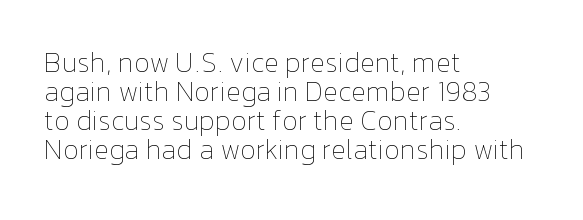
{"italic": "no", "bold": "no", "weight": "thin", "width": "normal", "stroke_contrast": "low", "x_height": "medium", "monospaced": "no", "underline": "no", "align": "left", "line_spacing": "tight", "line_spacing_ratio": 1.04, "letter_spacing": "normal", "letter_spacing_em": 0.0, "glyph_px": 28}
